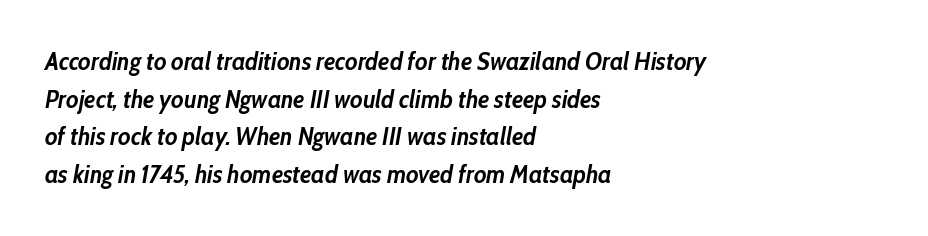
The image shows 25 px bold type, italic (leaning right); set left-aligned, normal line spacing (1.51x), normal letter spacing, not underlined.
